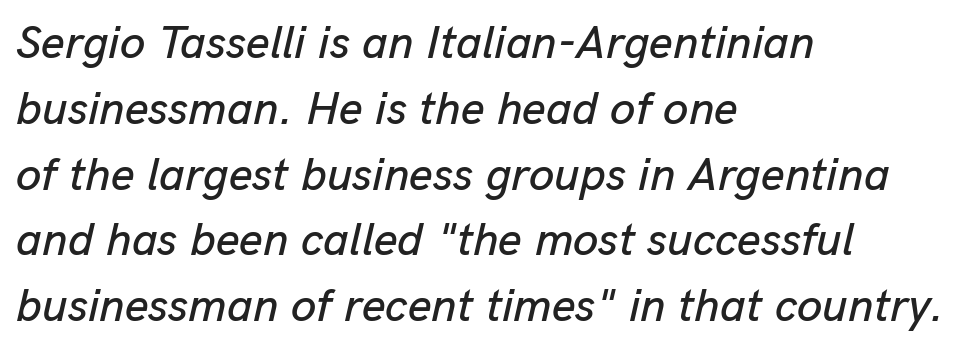
Q: Is the text italic (slanted)? A: Yes, it leans right by about 13 degrees.
Q: Is the text underlined? A: No.
Q: How is the paragraph aligned? A: Left-aligned.
Q: Is the spacing between letters normal or unusually wide? A: Normal.
Q: Is the spacing between lines tight, normal or loose? A: Normal.
Q: Width (condensed, normal, or wide)? A: Normal.
Q: Stroke contrast? A: Low.
Q: x-height? A: Medium.
Q: Monospaced? A: No.
